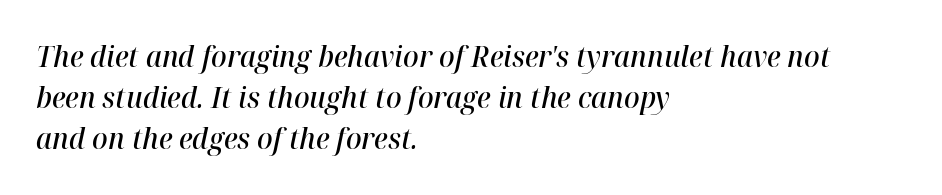
The rendering uses a semibold face; strokes are thickened but not to full bold. Interline gaps are of average width in this sample. You could not count columns in this text — the font is proportionally spaced. In terms of posture, this sample is oblique. This rendering features lettering with no underline. The lines in this sample share a left origin and differ only in where they stop.
